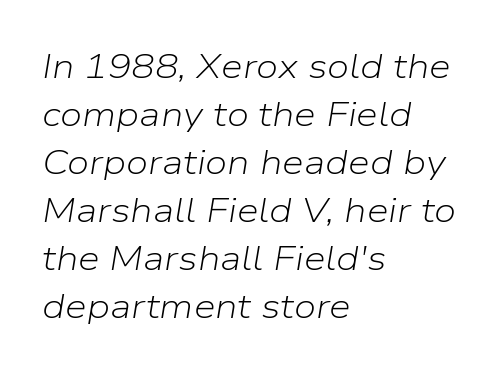
{"italic": "yes", "lean": "right", "slant_degrees": 9, "bold": "no", "weight": "light", "width": "normal", "stroke_contrast": "low", "x_height": "medium", "monospaced": "no", "underline": "no", "align": "left", "line_spacing": "normal", "line_spacing_ratio": 1.37, "letter_spacing": "normal", "letter_spacing_em": 0.0, "glyph_px": 35}
